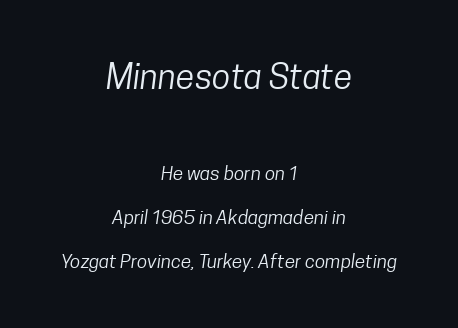
Q: Is the text bold? A: No.
Q: Is the typeface a serif or a sans-serif typeface? A: Sans-serif.
Q: Is the text underlined? A: No.
Q: How is the paragraph aligned? A: Centered.
Q: Is the spacing between letters normal or unusually wide? A: Normal.
Q: Is the spacing between lines tight, normal or loose? A: Loose.
Q: Which block of text is set in a larger size, the first (top) or the second (bottom)? A: The first (top) one.
Q: Width (condensed, normal, or wide)? A: Condensed.
Q: Stroke contrast? A: Low.
Q: x-height? A: Medium.
Q: Monospaced? A: No.
